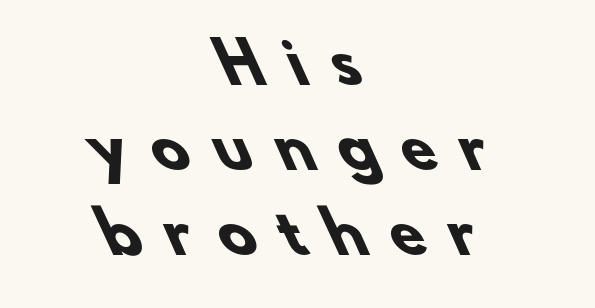
Pretty heavy lettering here — definitely bold. Quick note: underline off. These lines are rendered in a variable-pitch font. The rag falls on both sides of this text block equally. The rendering inserts visible extra space after every character. No feet cap the strokes, marking this as sans-serif type.
